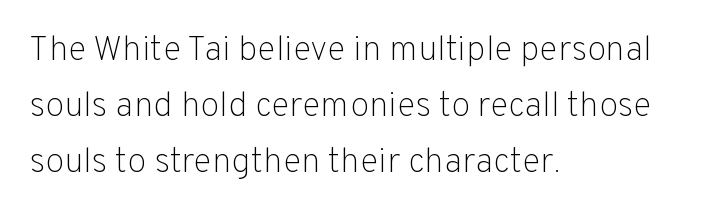
The image shows 35 px light sans-serif type, upright; set left-aligned, normal line spacing (1.6x), normal letter spacing, not underlined; low stroke contrast and a medium x-height.
